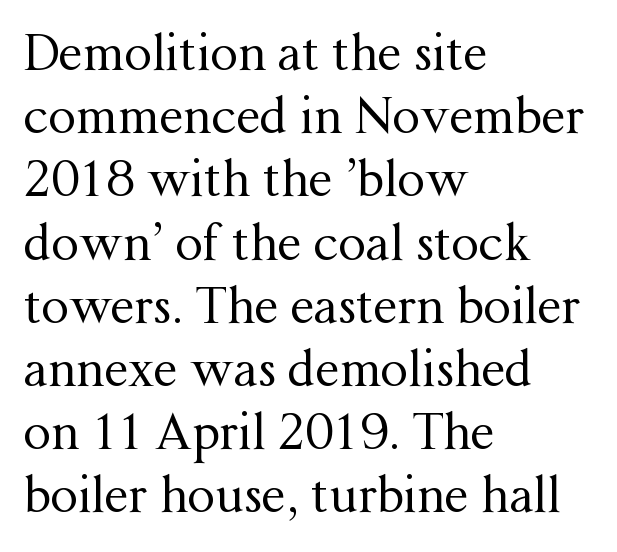
The image shows 49 px regular-weight serif type, upright; set left-aligned, normal line spacing (1.29x), normal letter spacing, not underlined; medium stroke contrast and a medium x-height.
